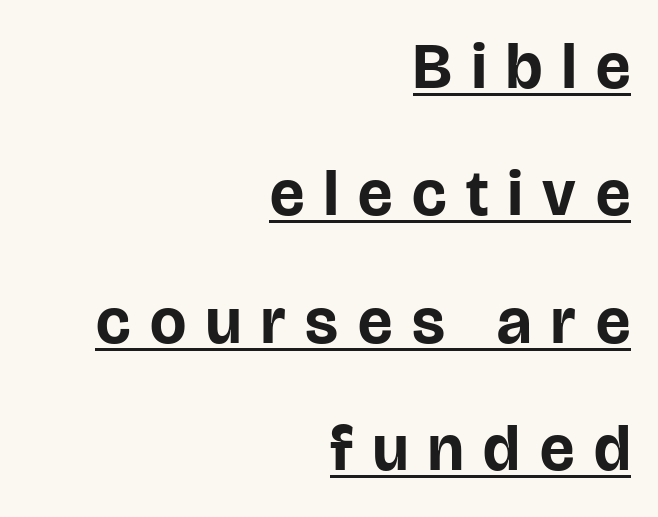
The image shows 64 px bold sans-serif type, upright; set right-aligned, loose line spacing (1.99x), unusually wide letter spacing (+0.31 em), underlined; low stroke contrast and a large x-height.
